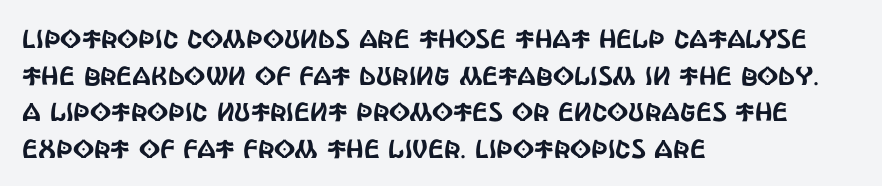
{"italic": "no", "underline": "no", "align": "left", "line_spacing": "normal", "line_spacing_ratio": 1.41, "letter_spacing": "normal", "letter_spacing_em": 0.0, "glyph_px": 26}
